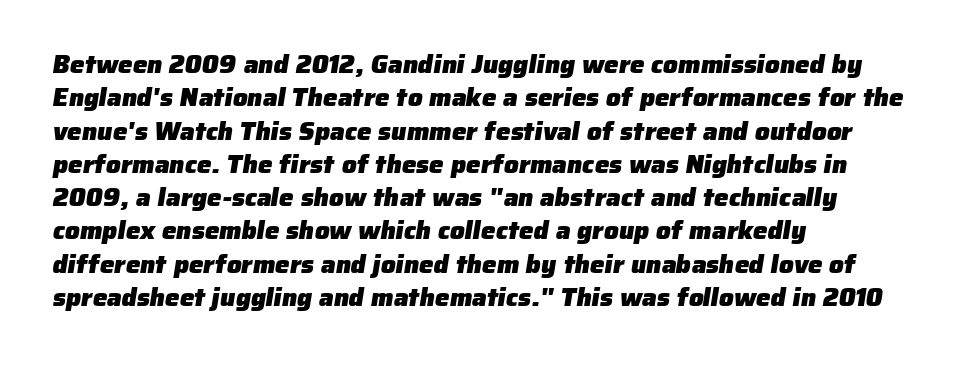
Short note: letters normally spaced. Just letters on the line, the space beneath them empty. Evenly set lines give the paragraph a standard silhouette. Thick stems and heavy bowls — unmistakably bold.
